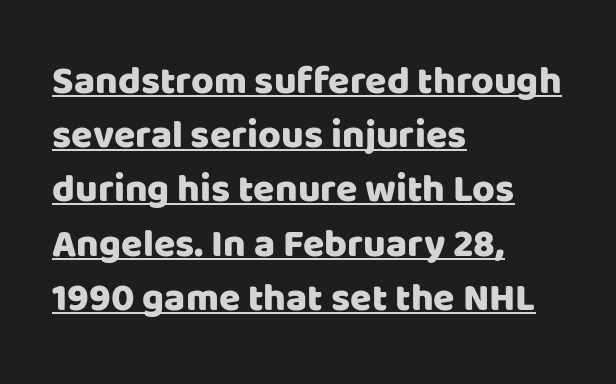
Q: Is the text italic (slanted)? A: No, it is upright.
Q: Is the typeface a serif or a sans-serif typeface? A: Sans-serif.
Q: Is the text underlined? A: Yes.
Q: How is the paragraph aligned? A: Left-aligned.
Q: Is the spacing between letters normal or unusually wide? A: Normal.
Q: Is the spacing between lines tight, normal or loose? A: Normal.
Q: Width (condensed, normal, or wide)? A: Normal.
Q: Stroke contrast? A: Low.
Q: x-height? A: Large.
Q: Monospaced? A: No.
